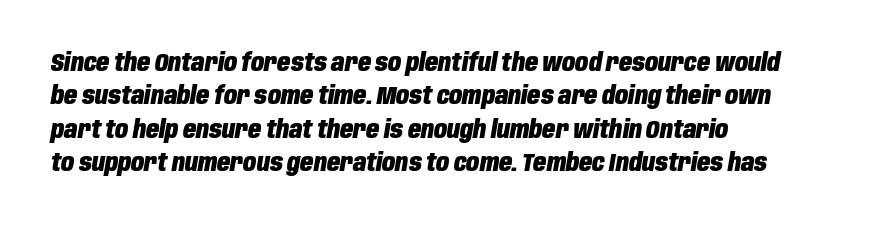
Inter-character spacing is left at the font's built-in metrics. Normally led — the rows are evenly, conventionally spaced. The axis of the letterforms is tilted away from vertical. The paragraph has a hard left edge and a soft right edge.
